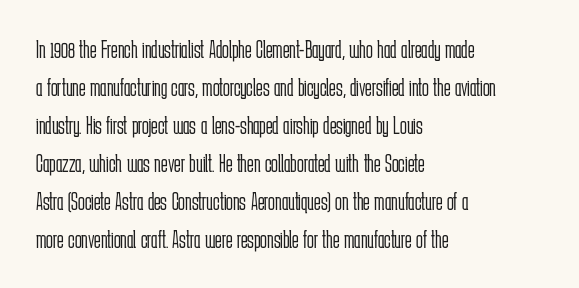
Q: Is the text bold? A: No.
Q: Is the text italic (slanted)? A: No, it is upright.
Q: Is the text underlined? A: No.
Q: How is the paragraph aligned? A: Left-aligned.
Q: Is the spacing between letters normal or unusually wide? A: Normal.
Q: Is the spacing between lines tight, normal or loose? A: Normal.
